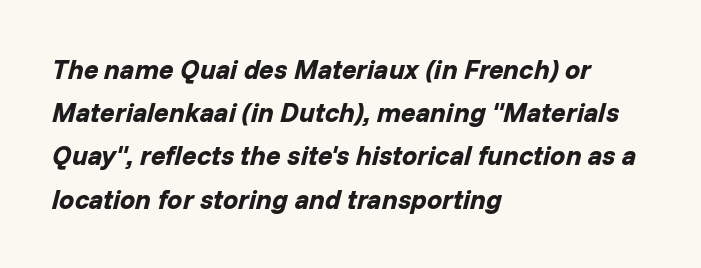
Q: Is the text bold? A: Yes.
Q: Is the text italic (slanted)? A: Yes, it leans right by about 14 degrees.
Q: Is the text underlined? A: No.
Q: How is the paragraph aligned? A: Left-aligned.
Q: Is the spacing between letters normal or unusually wide? A: Normal.
Q: Is the spacing between lines tight, normal or loose? A: Normal.
